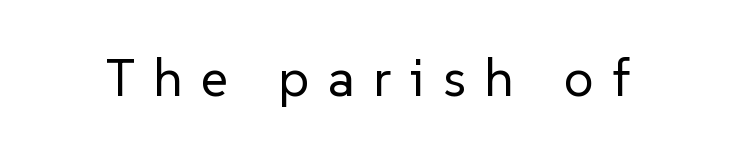
{"serif": "no", "italic": "no", "bold": "no", "weight": "regular", "width": "normal", "stroke_contrast": "low", "x_height": "medium", "monospaced": "no", "underline": "no", "letter_spacing": "wide", "letter_spacing_em": 0.35, "glyph_px": 53}
